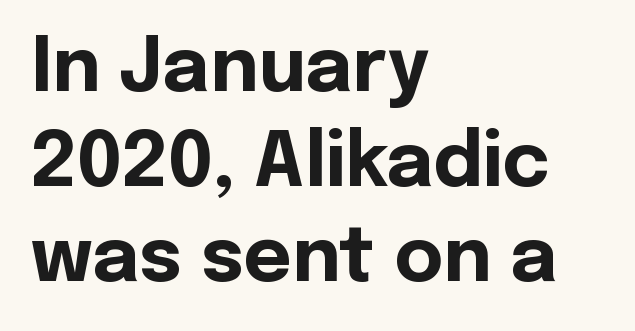
Inter-character spacing is left at the font's built-in metrics. Typeset ragged right — the left edge is the straight one. Upright lettering throughout. The strip under each line holds only bare page.
